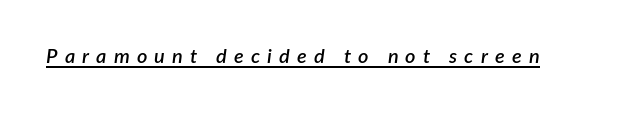
{"italic": "yes", "lean": "right", "slant_degrees": 7, "bold": "semi", "underline": "yes", "letter_spacing": "wide", "letter_spacing_em": 0.36, "glyph_px": 20}
